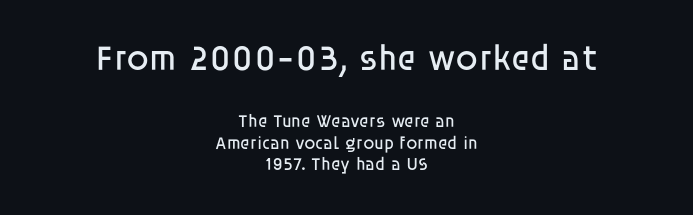
Q: Is the text bold? A: No.
Q: Is the text italic (slanted)? A: No, it is upright.
Q: Is the typeface a serif or a sans-serif typeface? A: Sans-serif.
Q: Is the text underlined? A: No.
Q: How is the paragraph aligned? A: Centered.
Q: Is the spacing between letters normal or unusually wide? A: Normal.
Q: Which block of text is set in a larger size, the first (top) or the second (bottom)? A: The first (top) one.
Q: Width (condensed, normal, or wide)? A: Normal.
Q: Stroke contrast? A: Low.
Q: x-height? A: Large.
Q: Monospaced? A: No.
